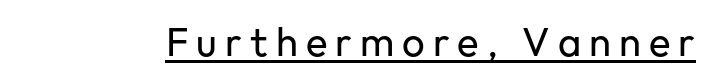
Q: Is the text bold? A: No.
Q: Is the text italic (slanted)? A: No, it is upright.
Q: Is the typeface a serif or a sans-serif typeface? A: Sans-serif.
Q: Is the text underlined? A: Yes.
Q: Is the spacing between letters normal or unusually wide? A: Unusually wide.
Q: Width (condensed, normal, or wide)? A: Normal.
Q: Stroke contrast? A: Low.
Q: x-height? A: Medium.
Q: Monospaced? A: No.
